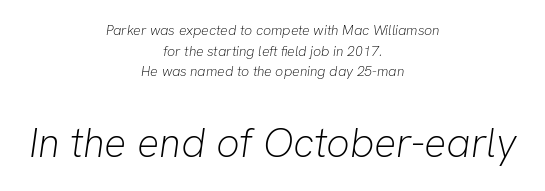
Tall strokes in this sample are angled rather than plumb. How would I describe the line gaps? Plain and ordinary. Caption: upper text group reduced, lower text group enlarged. This sample has the flowing, uneven cadence of proportional lettering.
